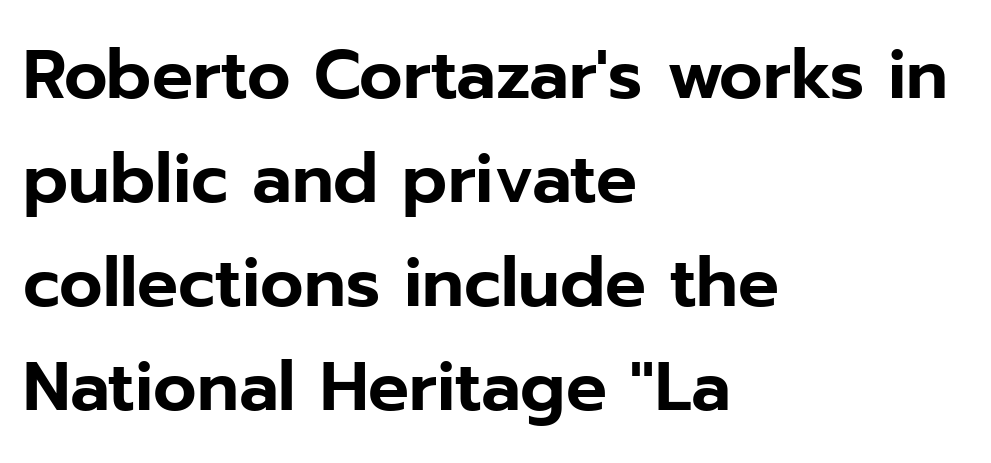
{"serif": "no", "italic": "no", "width": "normal", "stroke_contrast": "low", "x_height": "medium", "monospaced": "no", "underline": "no", "align": "left", "line_spacing": "normal", "line_spacing_ratio": 1.53, "letter_spacing": "normal", "letter_spacing_em": 0.0, "glyph_px": 68}
